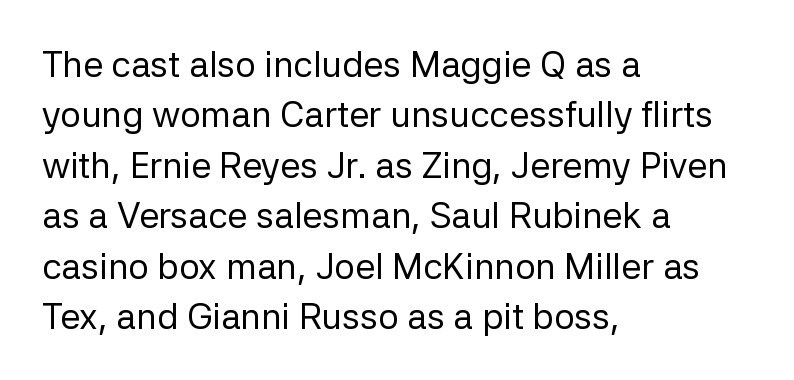
The image shows 36 px regular-weight sans-serif type, upright; set left-aligned, normal line spacing (1.4x), normal letter spacing, not underlined; low stroke contrast and a medium x-height.
